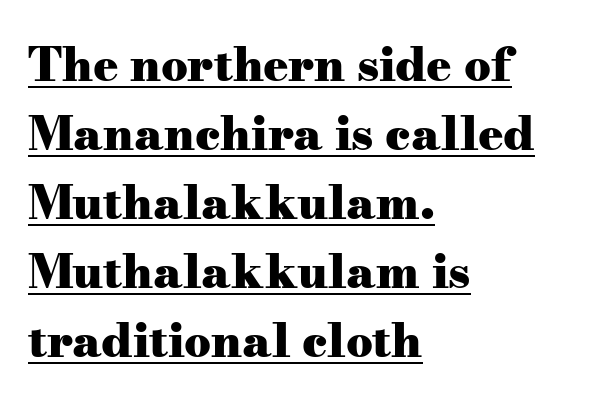
The rendering anchors every line to the left-hand side. The passage shown is underscored from start to finish. Do the characters align in a grid? No, the font is proportional. A full-strength bold gives these letters their thick strokes. The horizontal fit of the characters is conventional and even. Serif or sans? Serif — the stroke terminals have little feet.
